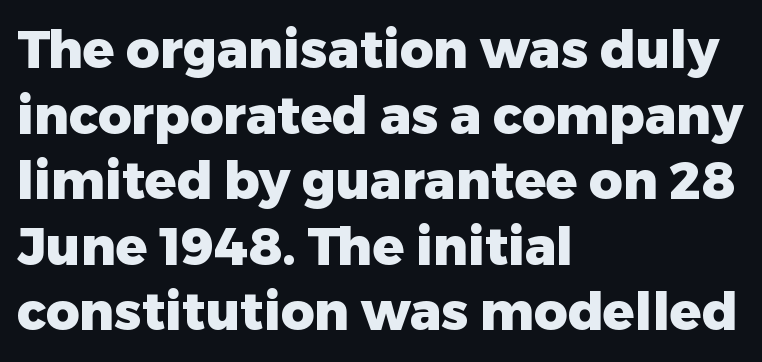
Lines of text with bare space underneath. The face used here is proportionally spaced, like ordinary book or web type. Horizontal alignment here is leftward, the default for most running prose. Compared with typical paragraphs, the rows here are spaced about the same.
